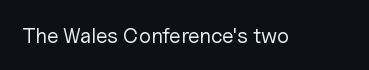
Q: Is the text bold? A: No.
Q: Is the text italic (slanted)? A: No, it is upright.
Q: Is the text underlined? A: No.
Q: Is the spacing between letters normal or unusually wide? A: Normal.
